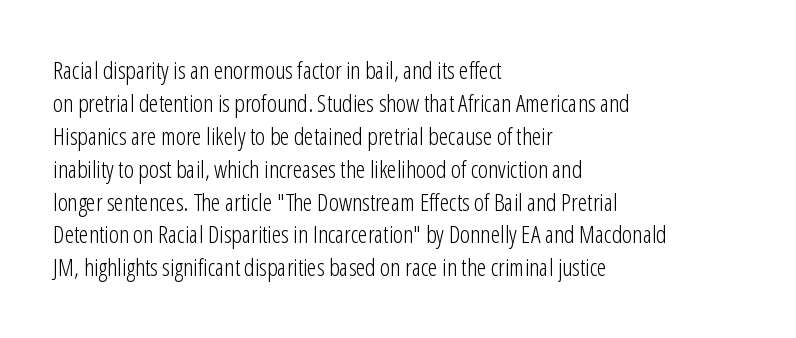
These lines stack with their left ends in a neat column. Letters rest on an invisible, unmarked baseline. The lines sit at an ordinary, default distance from one another. The type sits square on the baseline with zero lean. No letter is thick-stroked: the sample isn't bold. Default kerning and tracking; the words read as compact shapes.
